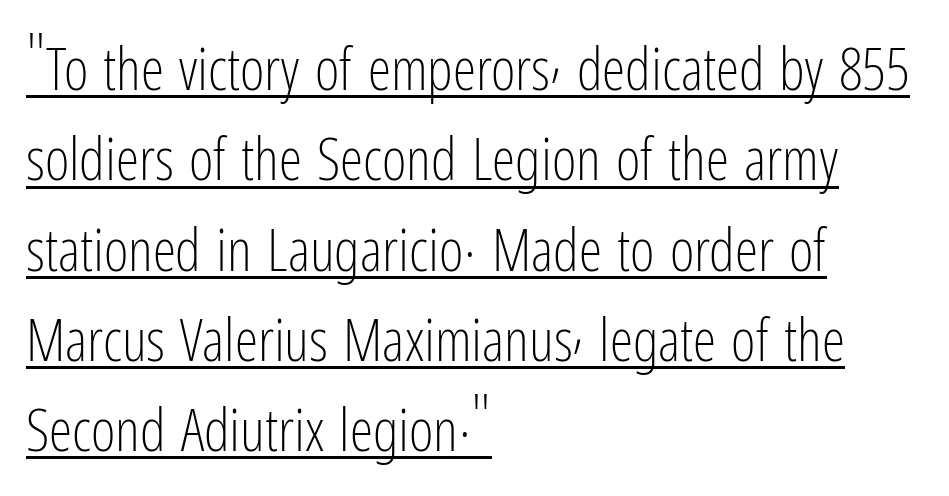
Are there feet on the stems? There aren't — it's a sans. The lines in this sample share a left origin and differ only in where they stop. The face used here is proportionally spaced, like ordinary book or web type. The specimen reads as upright at a glance. These lines keep a tight, regular rhythm from letter to letter.
